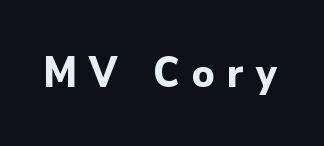
Think of a printed novel: that variable character pitch is what you see here. The gap between lines stays unmarked. Observe the absence of serifs on each vertical stroke in this sample. The letters stand straight up with perfectly vertical stems. Bold? Absolutely — the strokes are thick and heavy. Someone cranked the tracking dial way up on this one.
